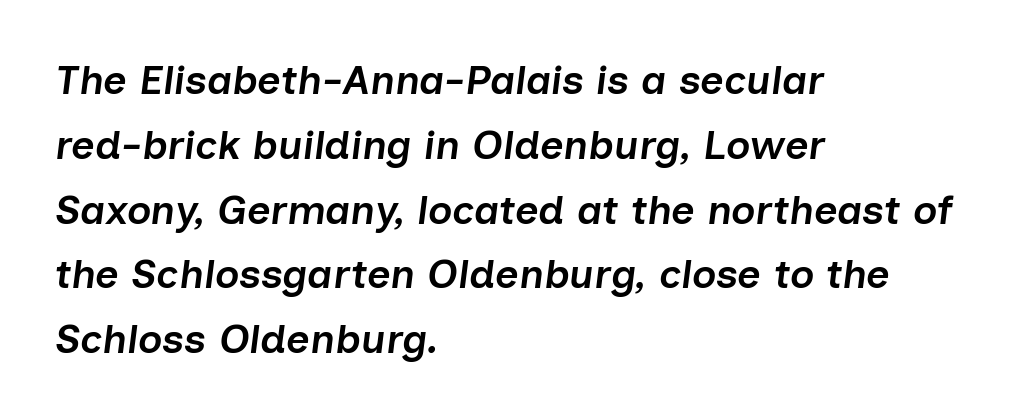
Q: Is the text bold? A: Semi-bold.
Q: Is the text italic (slanted)? A: Yes, it leans right by about 7 degrees.
Q: Is the text underlined? A: No.
Q: How is the paragraph aligned? A: Left-aligned.
Q: Is the spacing between letters normal or unusually wide? A: Normal.
Q: Is the spacing between lines tight, normal or loose? A: Normal.
Q: Width (condensed, normal, or wide)? A: Normal.
Q: Stroke contrast? A: Low.
Q: x-height? A: Medium.
Q: Monospaced? A: No.
